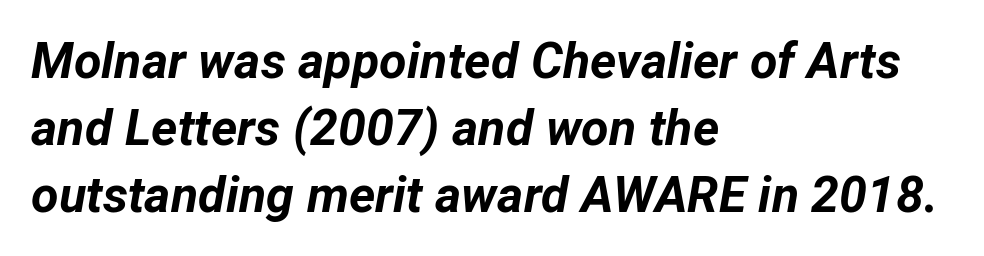
Q: Is the text bold? A: Yes.
Q: Is the text italic (slanted)? A: Yes, it leans right by about 12 degrees.
Q: Is the text underlined? A: No.
Q: How is the paragraph aligned? A: Left-aligned.
Q: Is the spacing between letters normal or unusually wide? A: Normal.
Q: Is the spacing between lines tight, normal or loose? A: Normal.
Q: Width (condensed, normal, or wide)? A: Normal.
Q: Stroke contrast? A: Low.
Q: x-height? A: Medium.
Q: Monospaced? A: No.
